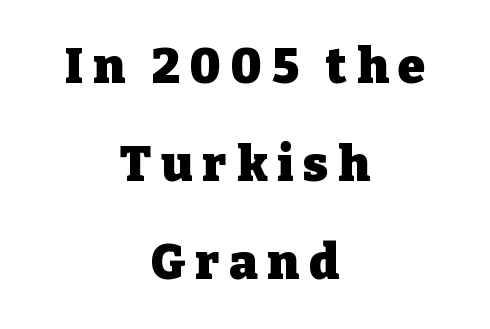
Q: Is the text bold? A: Yes.
Q: Is the text italic (slanted)? A: No, it is upright.
Q: Is the typeface a serif or a sans-serif typeface? A: Serif.
Q: Is the text underlined? A: No.
Q: How is the paragraph aligned? A: Centered.
Q: Is the spacing between letters normal or unusually wide? A: Unusually wide.
Q: Is the spacing between lines tight, normal or loose? A: Loose.
Q: Width (condensed, normal, or wide)? A: Normal.
Q: Stroke contrast? A: Low.
Q: x-height? A: Medium.
Q: Monospaced? A: No.
